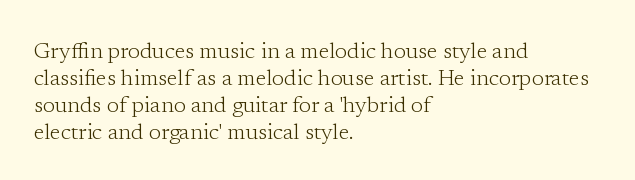
Q: Is the text bold? A: No.
Q: Is the text italic (slanted)? A: No, it is upright.
Q: Is the text underlined? A: No.
Q: How is the paragraph aligned? A: Left-aligned.
Q: Is the spacing between letters normal or unusually wide? A: Normal.
